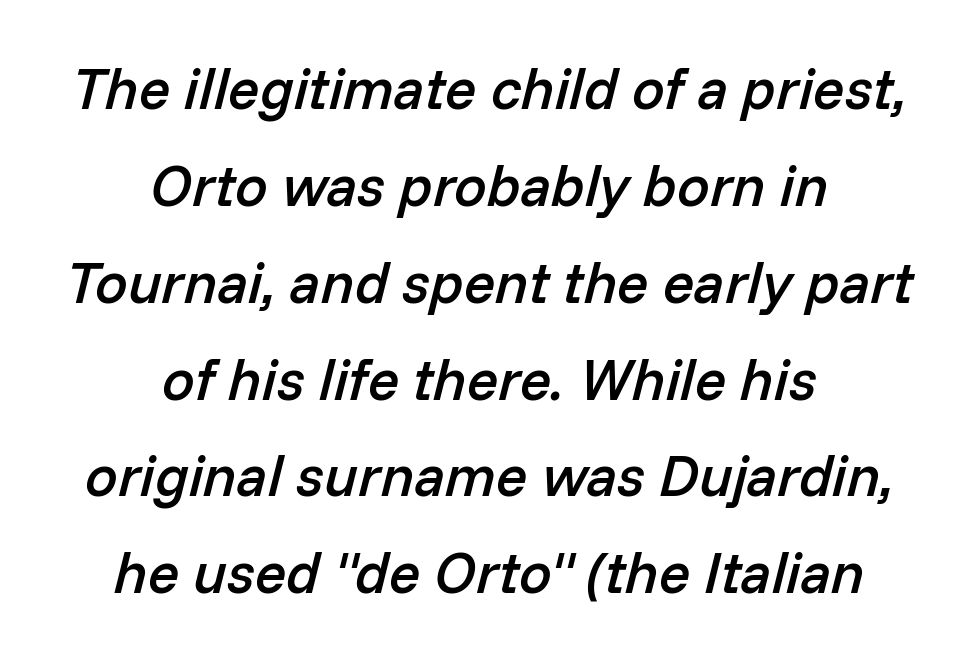
The image shows 58 px semibold type, italic (leaning right); set centered, normal line spacing (1.67x), normal letter spacing, not underlined; low stroke contrast and a medium x-height.
